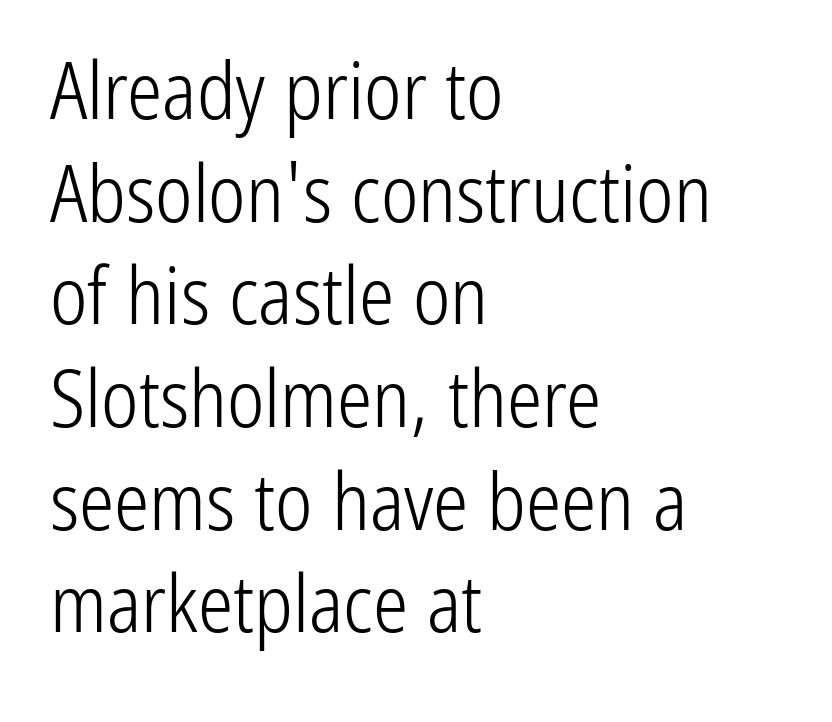
{"serif": "no", "italic": "no", "bold": "no", "weight": "light", "width": "condensed", "stroke_contrast": "low", "x_height": "medium", "monospaced": "no", "underline": "no", "align": "left", "line_spacing": "normal", "line_spacing_ratio": 1.3, "letter_spacing": "normal", "letter_spacing_em": 0.0, "glyph_px": 79}
